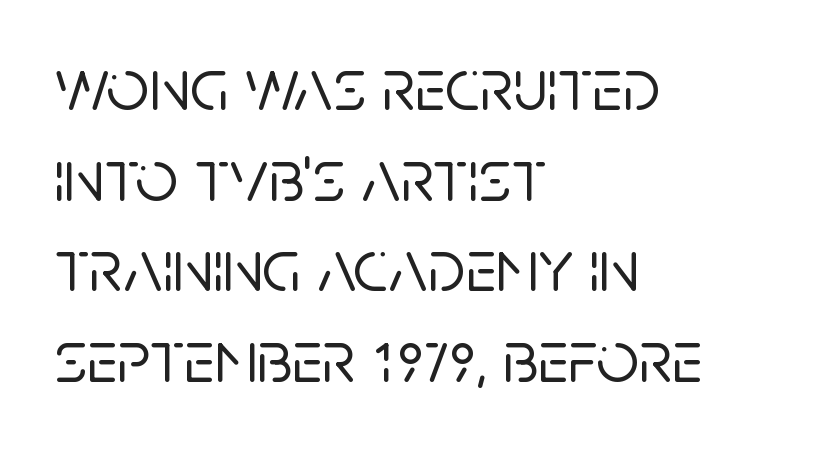
Ordinary non-slanted type is in use. Decoration check: the copy has no underline. Nothing unusual about the tracking: characters are spaced as the font intends. Think of a printed novel: that variable character pitch is what you see here. Teacher's note: observe the even left margin — that is flush-left alignment.
